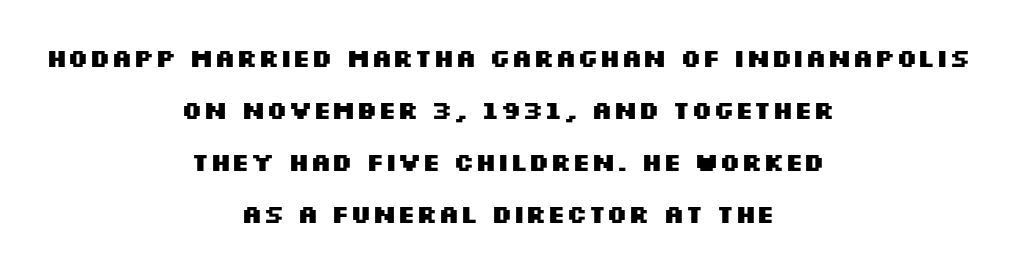
Q: Is the text bold? A: Yes.
Q: Is the text italic (slanted)? A: No, it is upright.
Q: Is the text underlined? A: No.
Q: How is the paragraph aligned? A: Centered.
Q: Is the spacing between letters normal or unusually wide? A: Normal.
Q: Is the spacing between lines tight, normal or loose? A: Loose.
